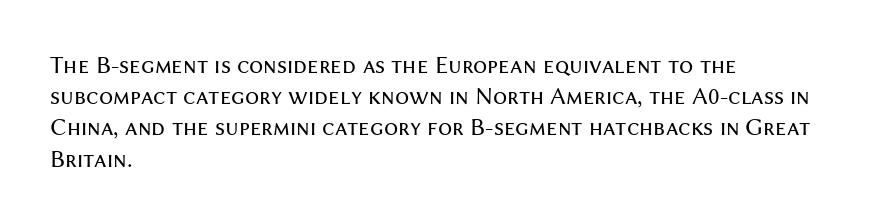
{"italic": "no", "bold": "no", "underline": "no", "align": "left", "line_spacing": "normal", "line_spacing_ratio": 1.25, "letter_spacing": "normal", "letter_spacing_em": 0.0, "glyph_px": 25}
